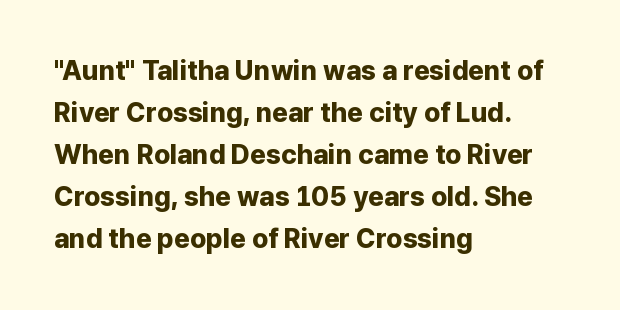
{"italic": "no", "bold": "yes", "underline": "no", "align": "left", "line_spacing": "normal", "line_spacing_ratio": 1.56, "letter_spacing": "normal", "letter_spacing_em": 0.0, "glyph_px": 27}
